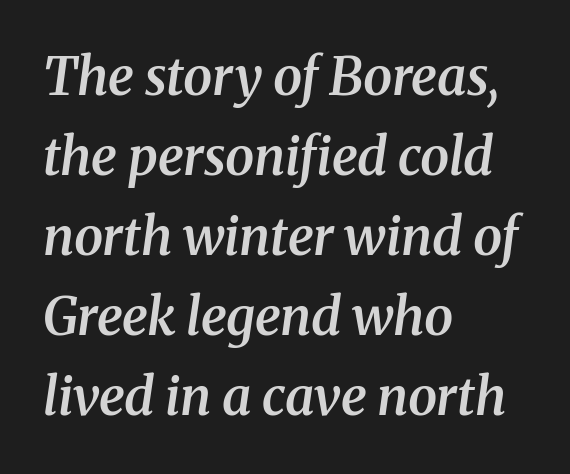
{"serif": "yes", "italic": "yes", "lean": "right", "slant_degrees": 8, "bold": "semi", "weight": "semibold", "width": "normal", "stroke_contrast": "medium", "x_height": "medium", "monospaced": "no", "underline": "no", "align": "left", "line_spacing": "normal", "line_spacing_ratio": 1.54, "letter_spacing": "normal", "letter_spacing_em": 0.0, "glyph_px": 52}
